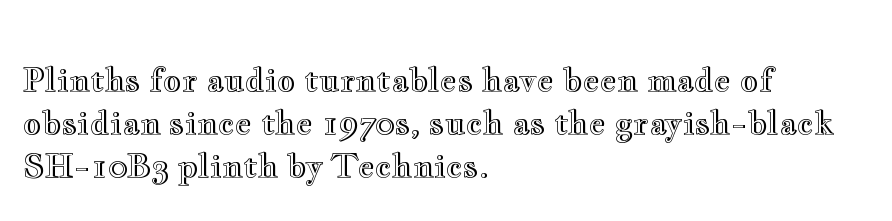
The image shows 32 px wide type, upright; set left-aligned, normal line spacing (1.35x), normal letter spacing, not underlined; a small x-height.
